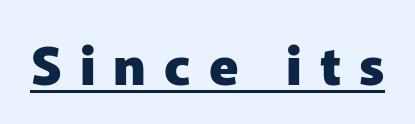
Serifs: no, the terminals of the letterforms are clean. Emphasis is given by a line drawn under the lettering. Emphasis by weight is at full strength: bold. In terms of posture, this sample is upright.
